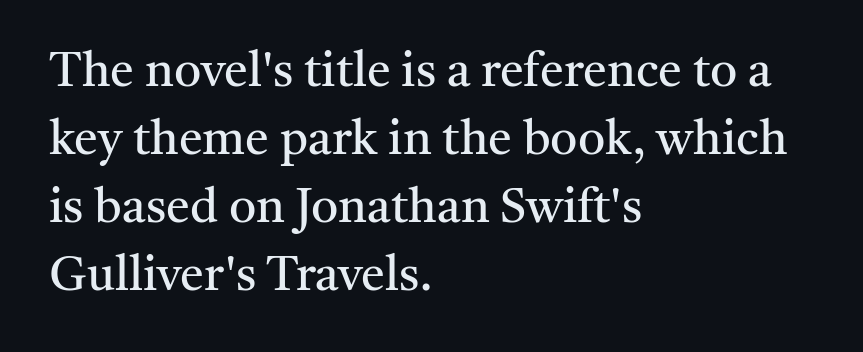
Check under the words: just untouched page. The letters stand straight up with perfectly vertical stems. Serifs: yes, visible at the terminals of the letterforms. Regarding leading, the lines here are spaced in the standard way. Think standard paragraph weight, or any step lighter than that. Horizontally, the lines are justified to the leading edge only.
